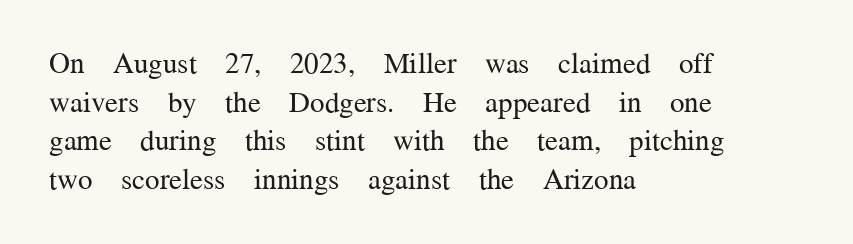
The cut favours lightness, reaching ordinary text weight at its darkest. Do the characters align in a grid? No, the font is proportional. Decoration check: the copy has no underline. Letterform terminals end in serifs throughout the passage. Vertically, the passage feels balanced, rows spaced as you'd expect.
